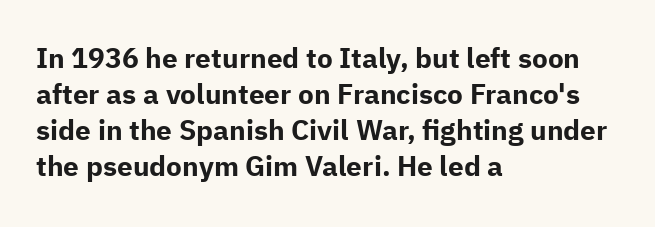
A student would call this left alignment; a typographer would say flush left, rag right. Caption: bold face, heavy strokes. Nope, not italic — everything's standing straight. Compared with typical paragraphs, the rows here are spaced about the same. Type style note: lacks serifs. Bare-footed words on every line.
